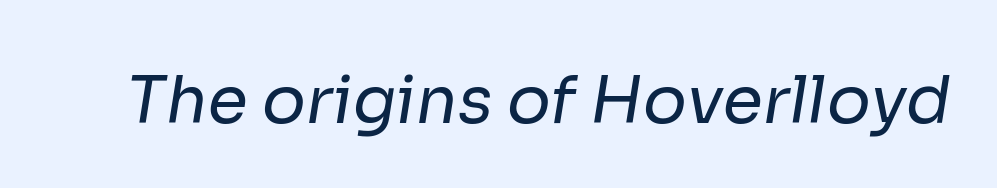
Q: Is the text bold? A: No.
Q: Is the typeface a serif or a sans-serif typeface? A: Sans-serif.
Q: Is the text underlined? A: No.
Q: Is the spacing between letters normal or unusually wide? A: Normal.
Q: Width (condensed, normal, or wide)? A: Normal.
Q: Stroke contrast? A: Low.
Q: x-height? A: Medium.
Q: Monospaced? A: No.
